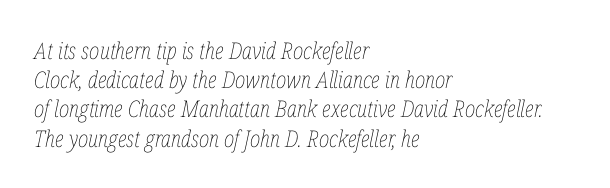
{"italic": "yes", "lean": "right", "slant_degrees": 12, "bold": "no", "underline": "no", "align": "left", "line_spacing": "normal", "line_spacing_ratio": 1.27, "letter_spacing": "normal", "letter_spacing_em": 0.0, "glyph_px": 23}
